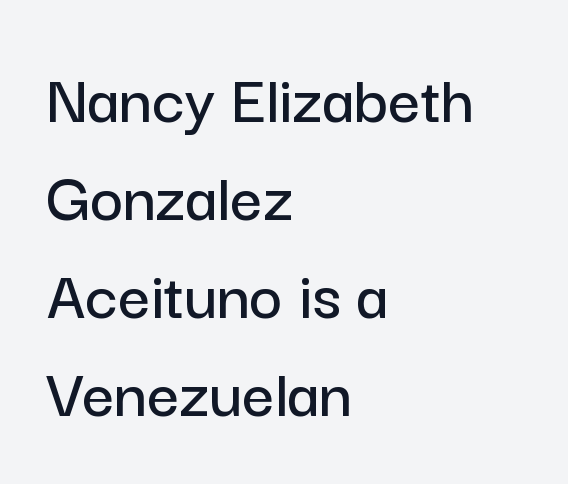
The image shows 71 px sans-serif type, upright; set left-aligned, normal line spacing (1.38x), normal letter spacing, not underlined; low stroke contrast and a medium x-height.
